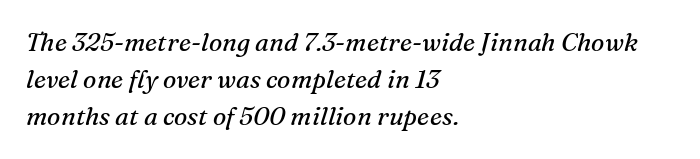
The foot of each line stays bare and open. This rendering leaves character spacing at its baseline value. Compared with a centered layout, this one pins lines to the left instead. Whoever set this chose a conventional vertical rhythm. No heavy texture on the line: the type isn't bold.
